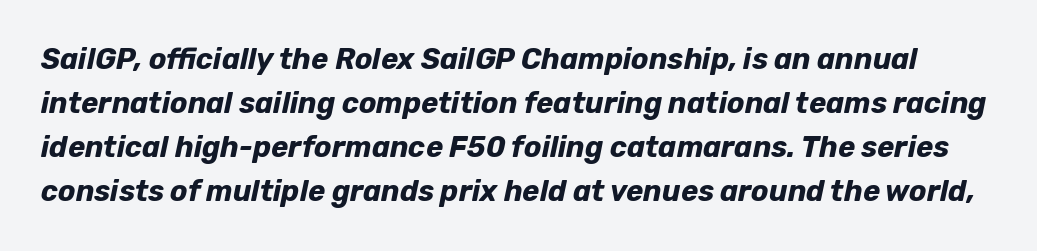
The image shows 29 px bold type, italic (leaning right); set normal line spacing (1.52x), normal letter spacing, not underlined; low stroke contrast and a medium x-height.
